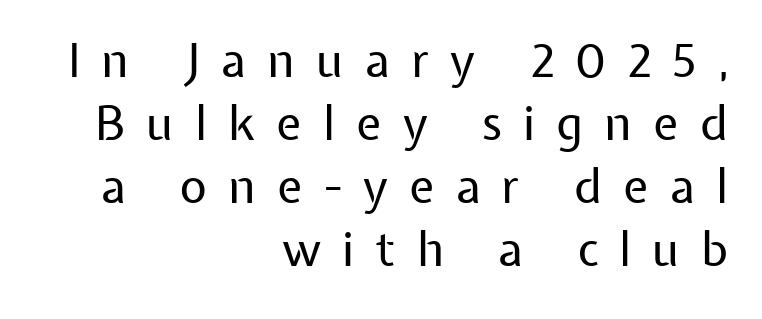
The axis of the letterforms is exactly vertical. Rule under the text: the space is simply empty. The typeface chosen for these lines omits serifs. Proportional: the letters do not fall into vertical columns.
